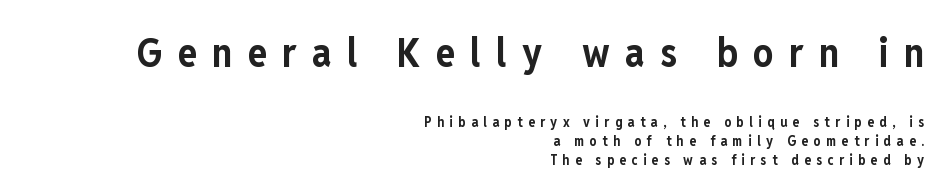
Students, this is bold: see how much ink each stroke carries. Character widths vary here, with narrow letters taking less room than wide ones. In terms of posture, this sample is upright. Summary of vertical rhythm: regular, with standard interline spacing. Words float on clear page, feet unadorned. Regarding serifs, this sample does without them.
